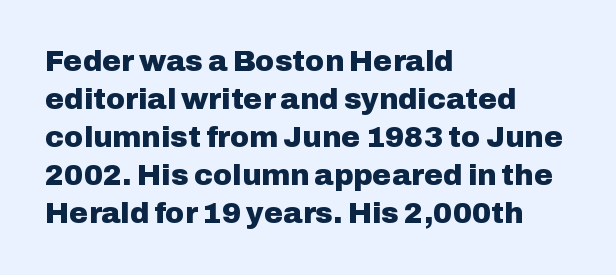
{"serif": "no", "italic": "no", "bold": "yes", "weight": "heavy", "width": "normal", "stroke_contrast": "low", "x_height": "medium", "monospaced": "no", "underline": "no", "align": "left", "line_spacing": "normal", "line_spacing_ratio": 1.31, "letter_spacing": "normal", "letter_spacing_em": 0.0, "glyph_px": 29}
